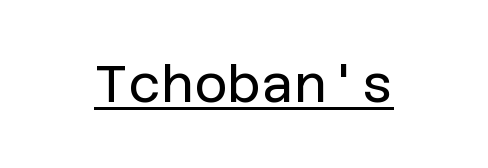
Q: Is the text bold? A: No.
Q: Is the text italic (slanted)? A: No, it is upright.
Q: Is the typeface a serif or a sans-serif typeface? A: Sans-serif.
Q: Is the text underlined? A: Yes.
Q: Is the spacing between letters normal or unusually wide? A: Normal.
Q: Width (condensed, normal, or wide)? A: Normal.
Q: Stroke contrast? A: Low.
Q: x-height? A: Large.
